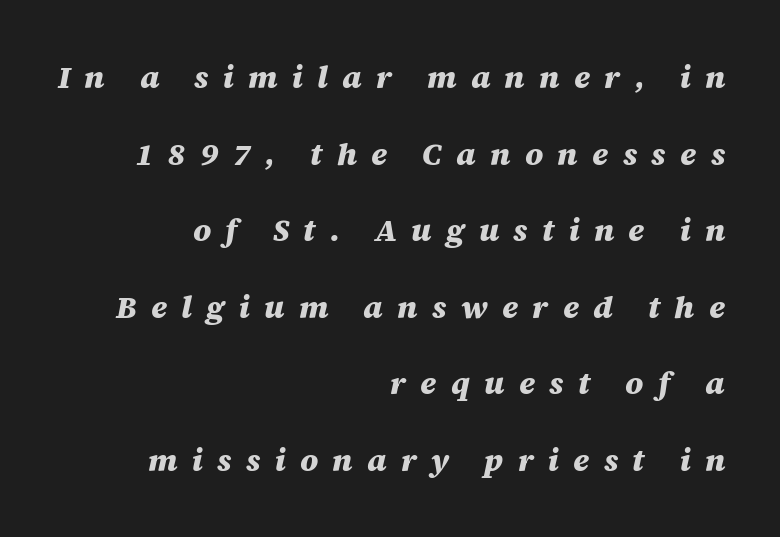
Horizontal alignment here is rightward, an uncommon choice for prose. The gaps between neighbouring characters are conspicuously large. The rendering uses a bold face; every stroke is thick and dark. Vertical spacing — loose.
